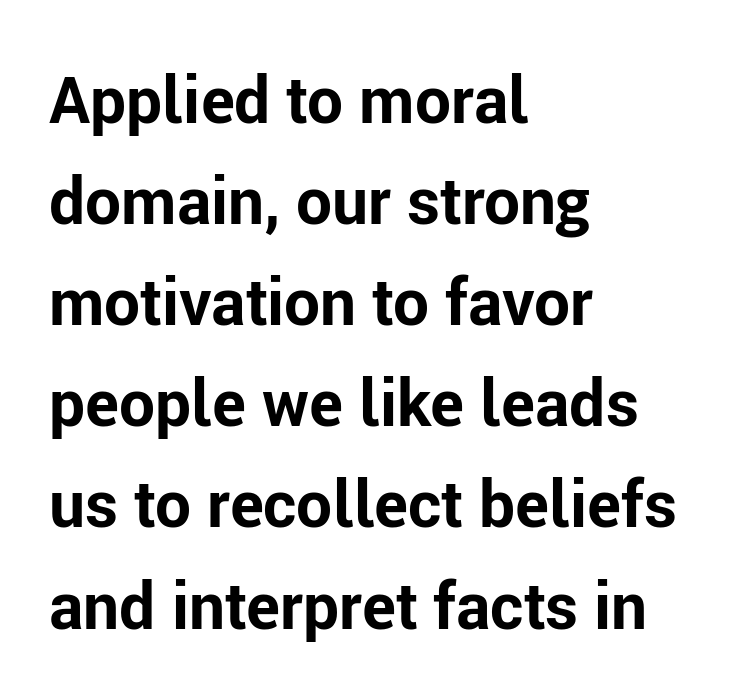
Q: Is the text bold? A: Yes.
Q: Is the text italic (slanted)? A: No, it is upright.
Q: Is the typeface a serif or a sans-serif typeface? A: Sans-serif.
Q: Is the text underlined? A: No.
Q: How is the paragraph aligned? A: Left-aligned.
Q: Is the spacing between letters normal or unusually wide? A: Normal.
Q: Is the spacing between lines tight, normal or loose? A: Normal.
Q: Width (condensed, normal, or wide)? A: Normal.
Q: Stroke contrast? A: Low.
Q: x-height? A: Medium.
Q: Monospaced? A: No.
